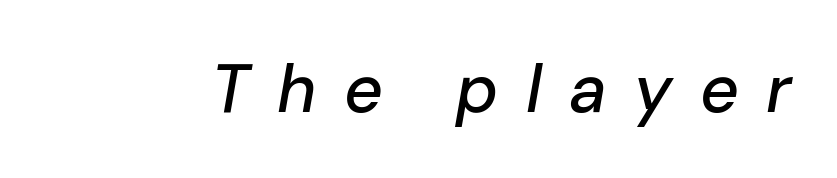
{"italic": "yes", "lean": "right", "slant_degrees": 10, "width": "normal", "stroke_contrast": "low", "x_height": "medium", "monospaced": "no", "underline": "no", "letter_spacing": "wide", "letter_spacing_em": 0.41, "glyph_px": 67}
